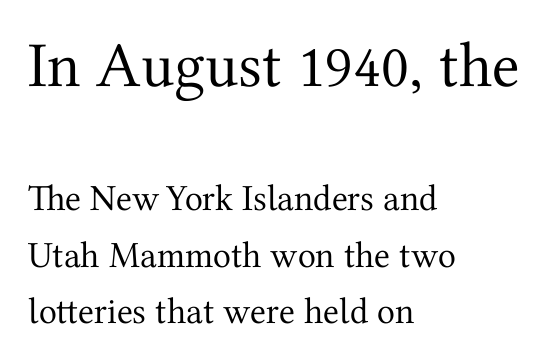
The image shows 64 px regular-weight serif type, upright; set left-aligned, normal line spacing (1.52x), normal letter spacing, not underlined; the first (top) block is 1.73x larger; medium stroke contrast and a medium x-height.
